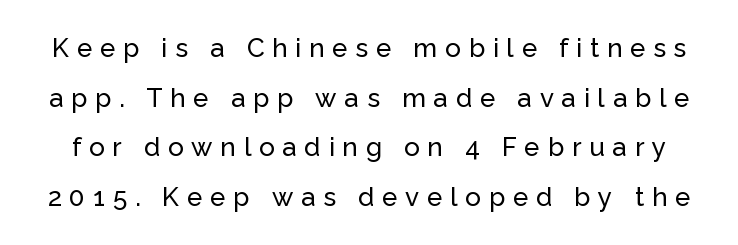
Q: Is the text italic (slanted)? A: No, it is upright.
Q: Is the text underlined? A: No.
Q: Is the spacing between letters normal or unusually wide? A: Unusually wide.
Q: Is the spacing between lines tight, normal or loose? A: Loose.
